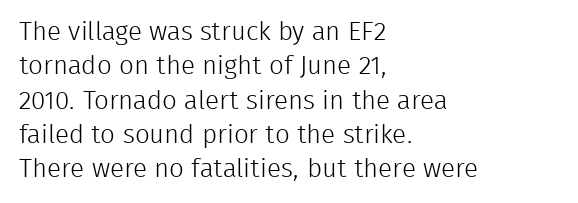
{"italic": "no", "bold": "no", "underline": "no", "align": "left", "line_spacing": "normal", "line_spacing_ratio": 1.32, "letter_spacing": "normal", "letter_spacing_em": 0.0, "glyph_px": 26}
